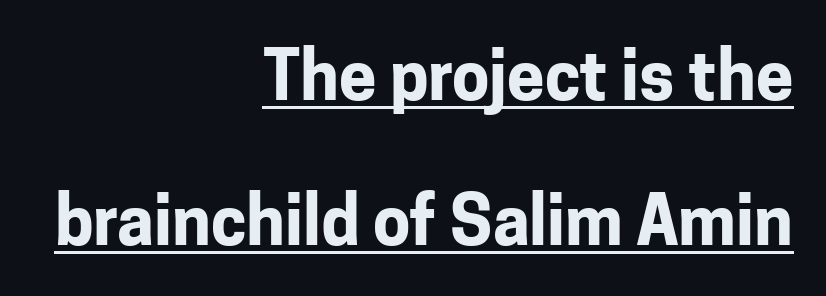
Q: Is the text bold? A: Yes.
Q: Is the text italic (slanted)? A: No, it is upright.
Q: Is the typeface a serif or a sans-serif typeface? A: Sans-serif.
Q: Is the text underlined? A: Yes.
Q: How is the paragraph aligned? A: Right-aligned.
Q: Is the spacing between letters normal or unusually wide? A: Normal.
Q: Is the spacing between lines tight, normal or loose? A: Loose.
Q: Width (condensed, normal, or wide)? A: Normal.
Q: Stroke contrast? A: Low.
Q: x-height? A: Medium.
Q: Monospaced? A: No.
